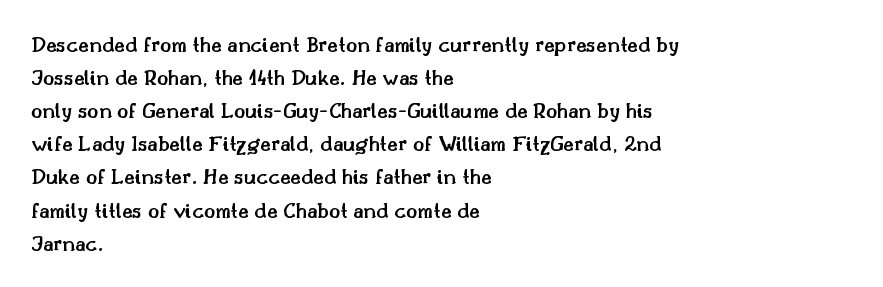
Q: Is the text bold? A: Semi-bold.
Q: Is the text italic (slanted)? A: No, it is upright.
Q: Is the text underlined? A: No.
Q: How is the paragraph aligned? A: Left-aligned.
Q: Is the spacing between letters normal or unusually wide? A: Normal.
Q: Is the spacing between lines tight, normal or loose? A: Normal.
